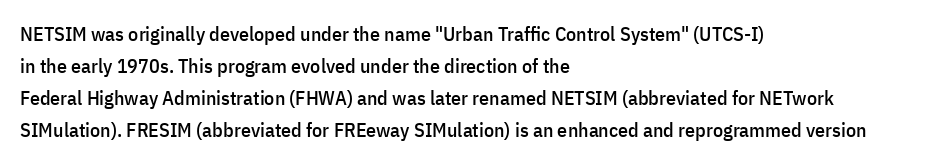
Q: Is the text italic (slanted)? A: No, it is upright.
Q: Is the text underlined? A: No.
Q: How is the paragraph aligned? A: Left-aligned.
Q: Is the spacing between letters normal or unusually wide? A: Normal.
Q: Is the spacing between lines tight, normal or loose? A: Normal.
